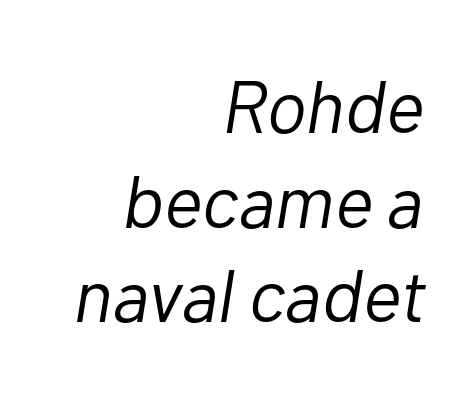
{"italic": "yes", "lean": "right", "slant_degrees": 10, "bold": "no", "weight": "light", "width": "normal", "stroke_contrast": "low", "x_height": "medium", "monospaced": "no", "underline": "no", "align": "right", "line_spacing": "normal", "line_spacing_ratio": 1.28, "letter_spacing": "normal", "letter_spacing_em": 0.0, "glyph_px": 74}
